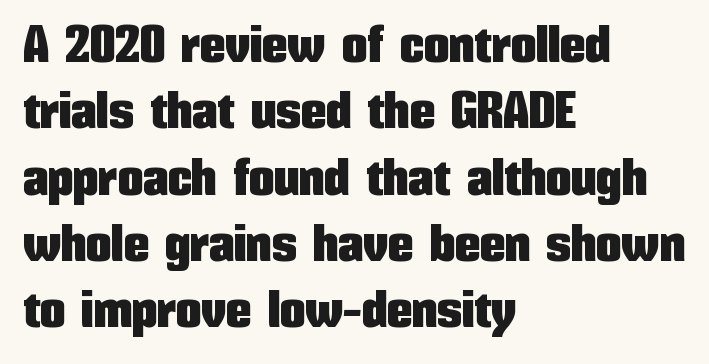
Rule under the text: the space is simply empty. Proportional: the letters do not fall into vertical columns. You could call the tracking neutral — neither tight nor loose. Every row of glyphs begins at an identical x-position on the left.
